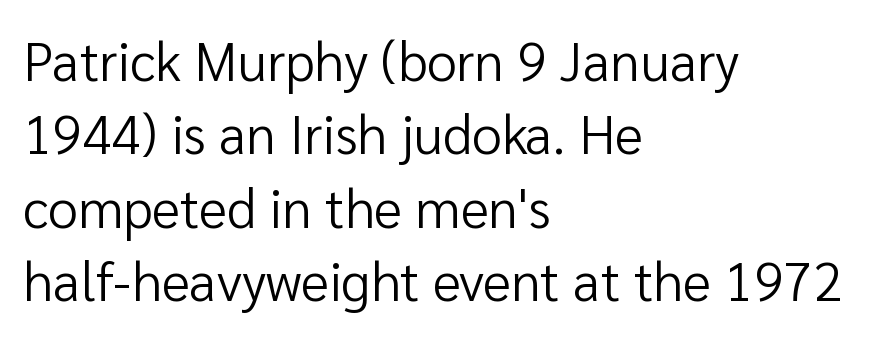
The image shows 54 px regular-weight sans-serif type, upright; set left-aligned, normal line spacing (1.36x), normal letter spacing, not underlined; low stroke contrast and a medium x-height.
